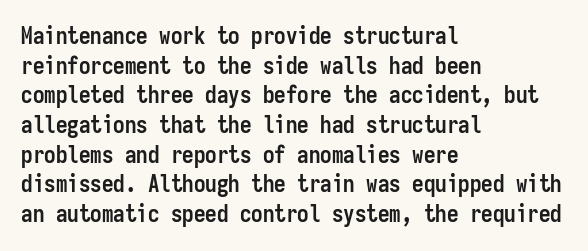
Is there any slant? The stems are plumb. Nothing unusual about the tracking: characters are spaced as the font intends. These words are printed bold, with thick strokes throughout. Evenly set lines give the paragraph a standard silhouette.
